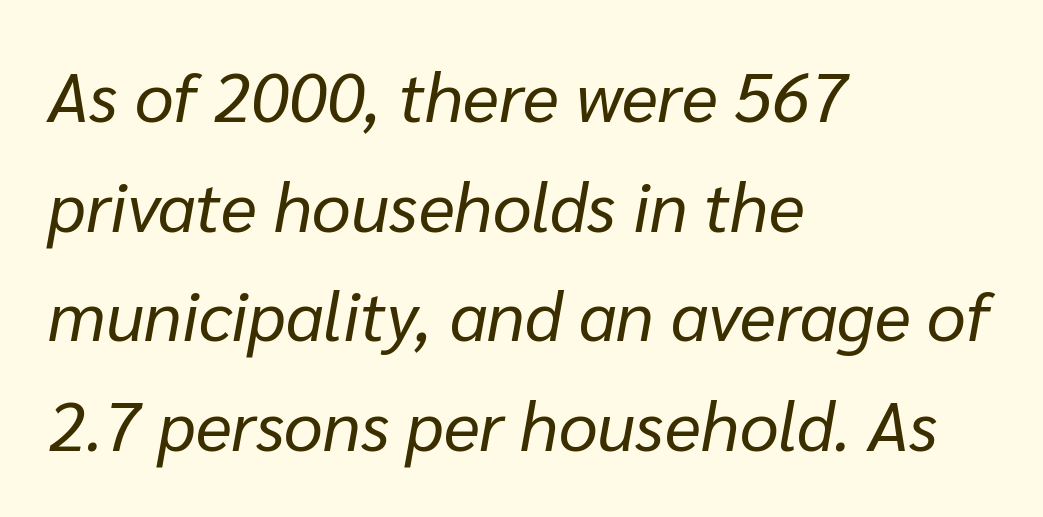
{"italic": "yes", "lean": "right", "slant_degrees": 10, "bold": "no", "weight": "regular", "width": "normal", "stroke_contrast": "low", "x_height": "medium", "monospaced": "no", "underline": "no", "align": "left", "line_spacing": "normal", "line_spacing_ratio": 1.59, "letter_spacing": "normal", "letter_spacing_em": 0.0, "glyph_px": 69}
